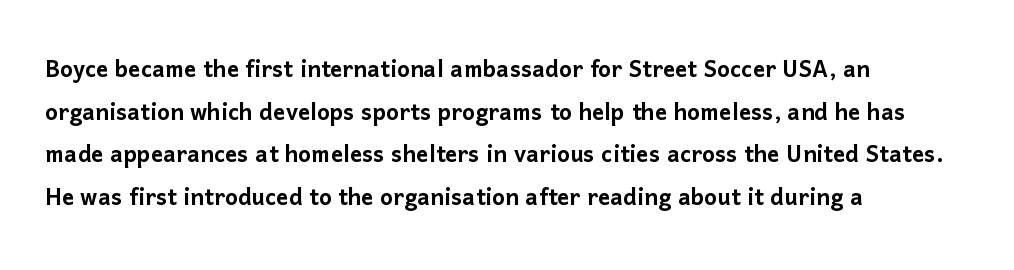
The horizontal fit of the characters is conventional and even. This is roman type, the default non-slanted kind. Note: no serifs on the glyphs. The designer left line spacing at the default. This sample has the flowing, uneven cadence of proportional lettering. Left-aligned paragraph, ragged on the right.
